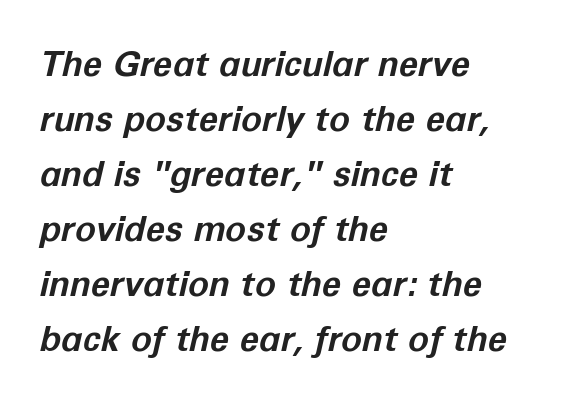
Q: Is the text bold? A: Yes.
Q: Is the text italic (slanted)? A: Yes, it leans right by about 12 degrees.
Q: Is the text underlined? A: No.
Q: How is the paragraph aligned? A: Left-aligned.
Q: Is the spacing between letters normal or unusually wide? A: Normal.
Q: Is the spacing between lines tight, normal or loose? A: Normal.
Q: Width (condensed, normal, or wide)? A: Normal.
Q: Stroke contrast? A: Low.
Q: x-height? A: Medium.
Q: Monospaced? A: No.
